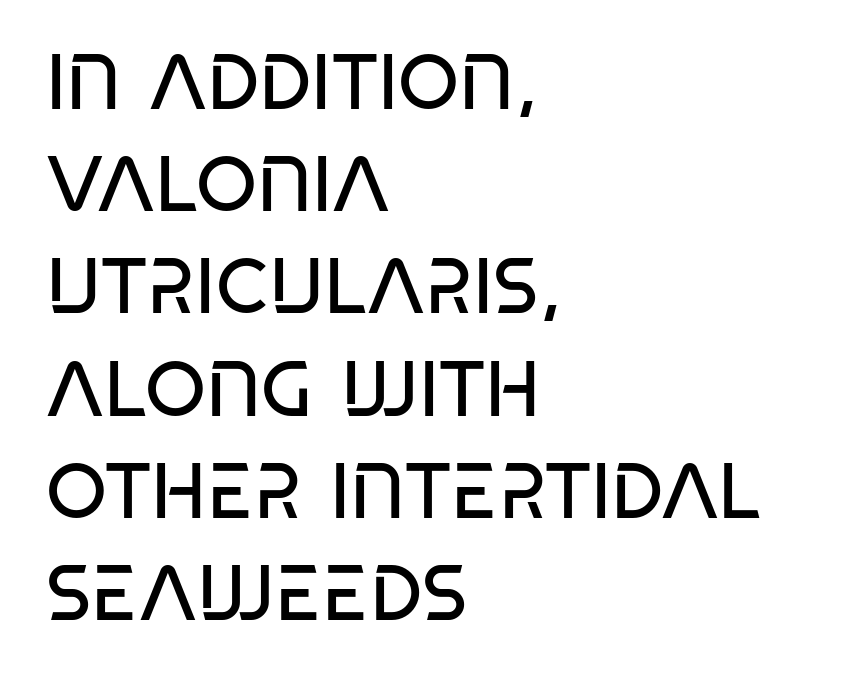
Q: Is the text bold? A: No.
Q: Is the text italic (slanted)? A: No, it is upright.
Q: Is the typeface a serif or a sans-serif typeface? A: Sans-serif.
Q: Is the text underlined? A: No.
Q: How is the paragraph aligned? A: Left-aligned.
Q: Is the spacing between letters normal or unusually wide? A: Normal.
Q: Is the spacing between lines tight, normal or loose? A: Normal.
Q: Width (condensed, normal, or wide)? A: Condensed.
Q: Stroke contrast? A: Low.
Q: x-height? A: Large.
Q: Monospaced? A: No.
